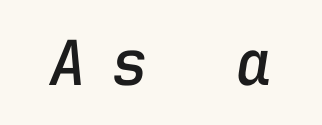
The image shows 62 px text type, italic (leaning right), monospaced; set unusually wide letter spacing (+0.4 em), not underlined; low stroke contrast and a medium x-height.
